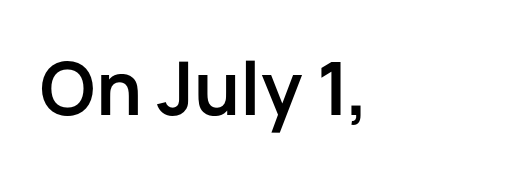
Q: Is the text bold? A: Yes.
Q: Is the text italic (slanted)? A: No, it is upright.
Q: Is the typeface a serif or a sans-serif typeface? A: Sans-serif.
Q: Is the text underlined? A: No.
Q: Is the spacing between letters normal or unusually wide? A: Normal.
Q: Width (condensed, normal, or wide)? A: Normal.
Q: Stroke contrast? A: Low.
Q: x-height? A: Medium.
Q: Monospaced? A: No.
